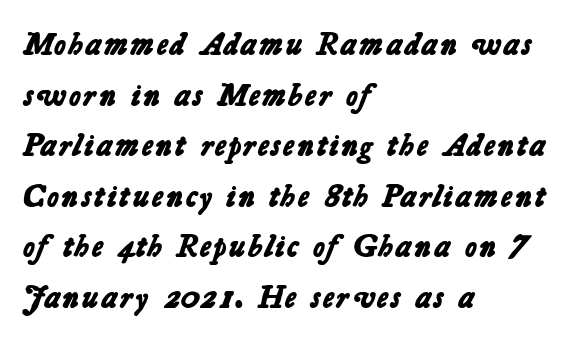
The image shows 32 px bold sans-serif type; set left-aligned, normal line spacing (1.58x), normal letter spacing, not underlined; low stroke contrast and a medium x-height.
